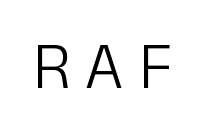
The image shows 68 px light sans-serif type, upright; set unusually wide letter spacing (+0.21 em), not underlined; low stroke contrast and a medium x-height.
